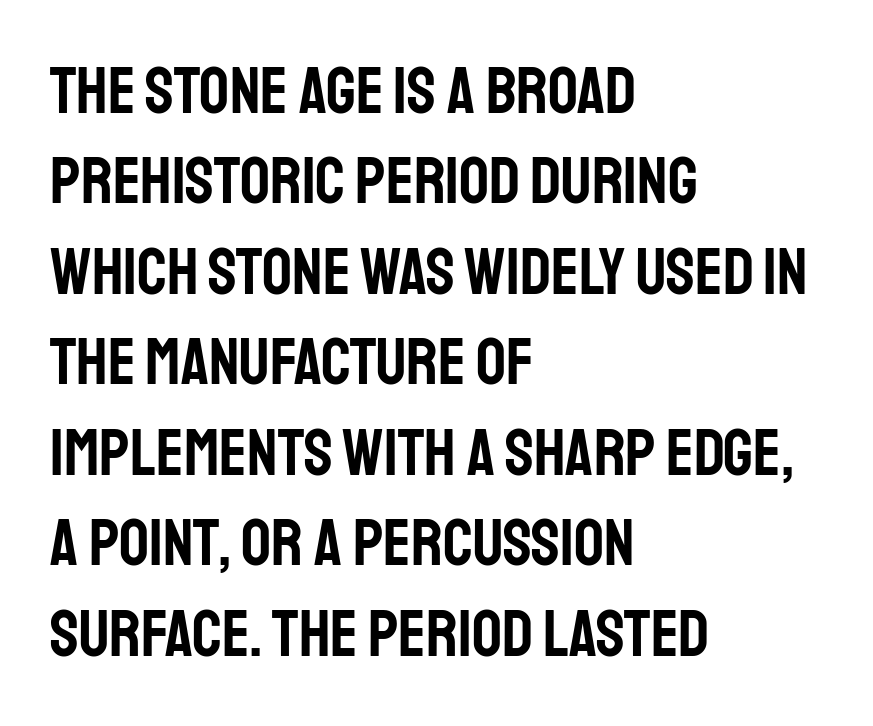
The image shows 66 px condensed sans-serif type, upright; set left-aligned, normal line spacing (1.37x), normal letter spacing, not underlined; low stroke contrast and a large x-height.
